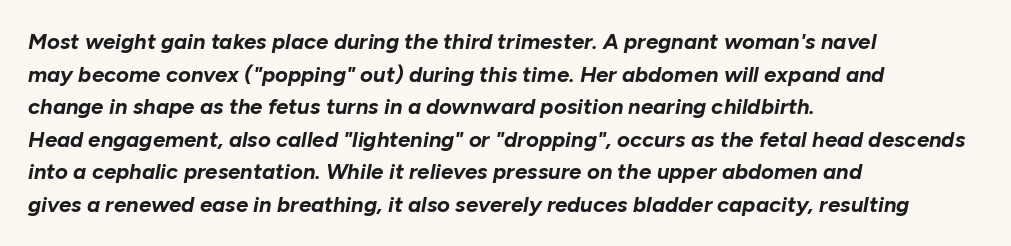
Q: Is the text bold? A: Yes.
Q: Is the text italic (slanted)? A: Yes, it leans right by about 10 degrees.
Q: Is the text underlined? A: No.
Q: How is the paragraph aligned? A: Left-aligned.
Q: Is the spacing between letters normal or unusually wide? A: Normal.
Q: Is the spacing between lines tight, normal or loose? A: Normal.
